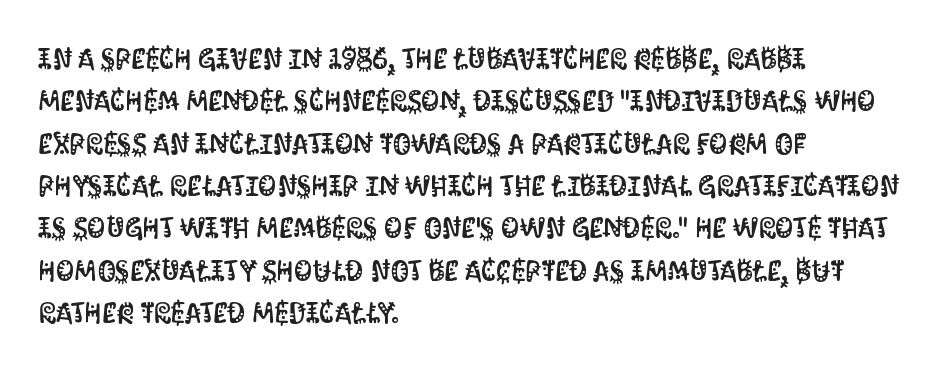
The image shows 29 px condensed sans-serif type, upright; set left-aligned, normal line spacing (1.46x), normal letter spacing, not underlined; medium stroke contrast and a large x-height.
